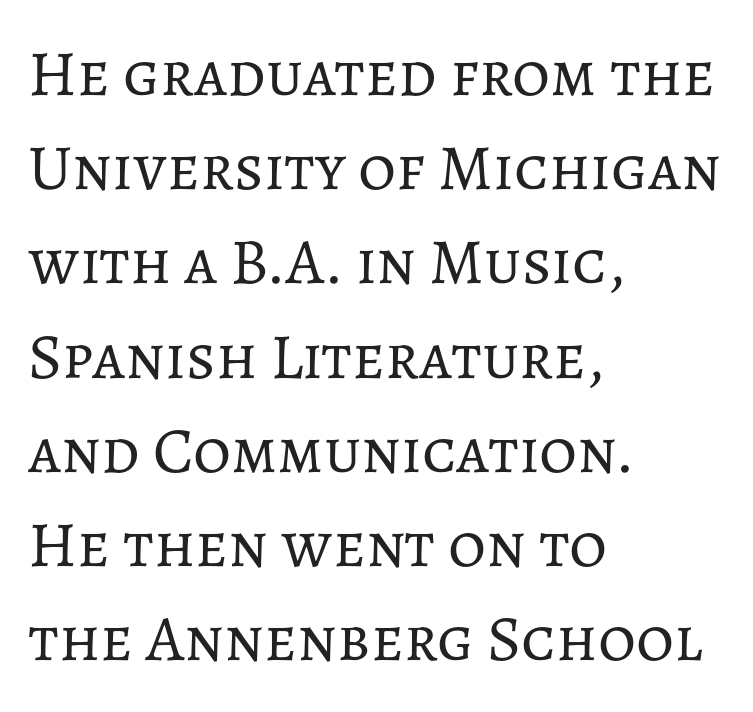
The image shows 65 px regular-weight type, upright; set left-aligned, normal line spacing (1.45x), normal letter spacing, not underlined; low stroke contrast and a medium x-height.
